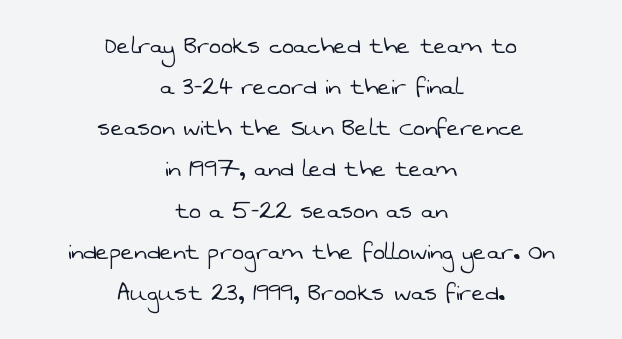
{"serif": "no", "bold": "no", "weight": "light", "width": "normal", "stroke_contrast": "low", "x_height": "medium", "monospaced": "no", "underline": "no", "align": "center", "line_spacing": "normal", "line_spacing_ratio": 1.47, "letter_spacing": "normal", "letter_spacing_em": 0.0, "glyph_px": 28}
